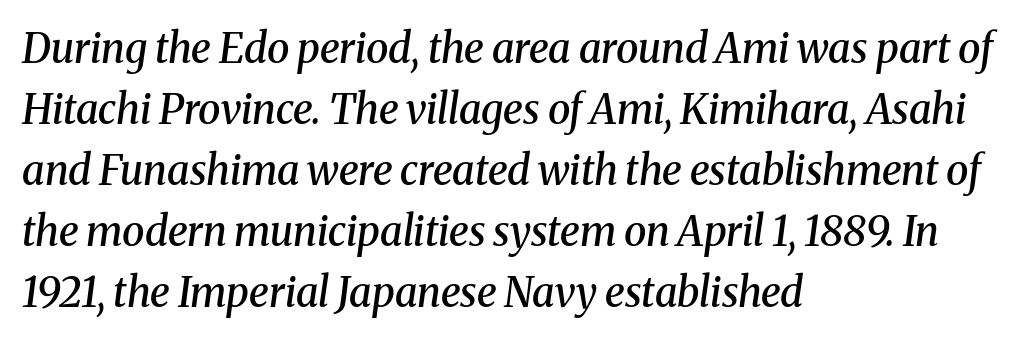
The image shows 41 px semibold serif type, italic (leaning right); set left-aligned, normal line spacing (1.49x), normal letter spacing, not underlined; medium stroke contrast and a medium x-height.
